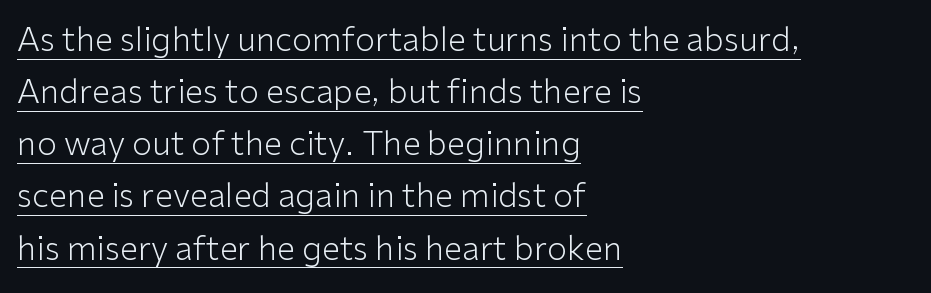
{"serif": "no", "italic": "no", "bold": "no", "weight": "light", "width": "normal", "stroke_contrast": "low", "x_height": "medium", "monospaced": "no", "underline": "yes", "align": "left", "line_spacing": "normal", "line_spacing_ratio": 1.58, "letter_spacing": "normal", "letter_spacing_em": 0.0, "glyph_px": 33}
